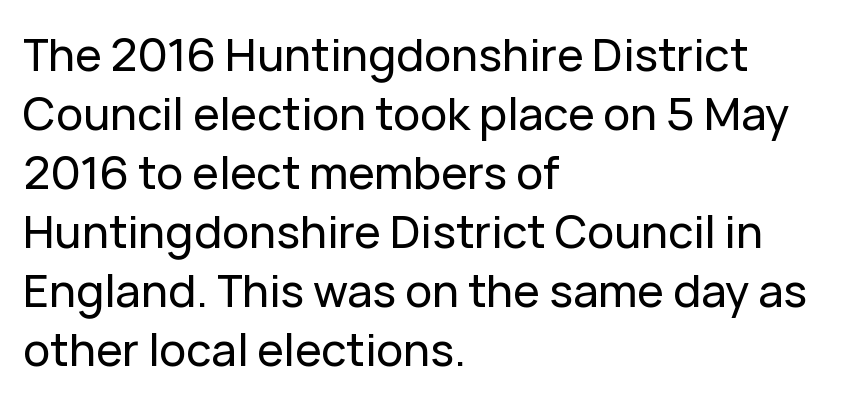
The image shows 45 px sans-serif type, upright; set left-aligned, normal line spacing (1.31x), normal letter spacing, not underlined; low stroke contrast and a medium x-height.
